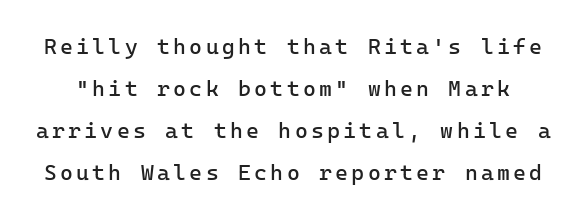
The image shows 22 px text type, upright; set loose line spacing (1.91x), not underlined.
